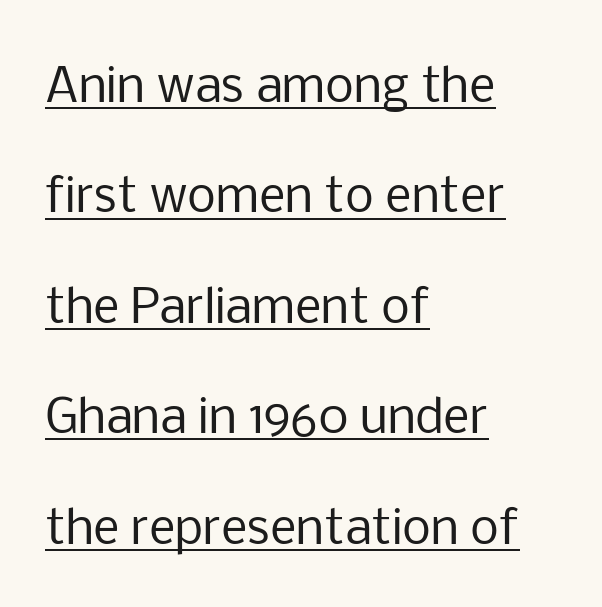
The image shows 46 px regular-weight sans-serif type, upright; set left-aligned, loose line spacing (2.4x), normal letter spacing, underlined; low stroke contrast and a medium x-height.
